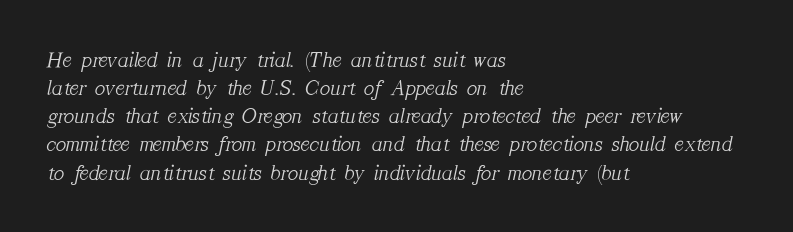
{"italic": "yes", "lean": "right", "slant_degrees": 12, "bold": "no", "underline": "no", "align": "left", "line_spacing": "normal", "line_spacing_ratio": 1.28, "letter_spacing": "normal", "letter_spacing_em": 0.0, "glyph_px": 22}
